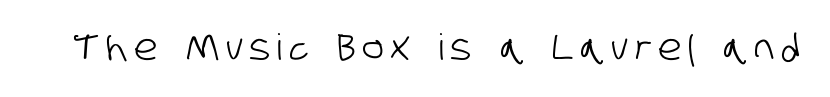
Q: Is the typeface a serif or a sans-serif typeface? A: Sans-serif.
Q: Is the text underlined? A: No.
Q: Width (condensed, normal, or wide)? A: Condensed.
Q: Stroke contrast? A: Low.
Q: x-height? A: Large.
Q: Monospaced? A: No.
